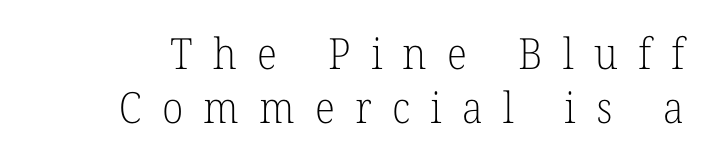
The letters look calm and open, with moderate or lighter stems. This sample keeps an unexceptional amount of space between lines. Spacing between characters has been opened up far beyond the box default. Note: serifs present on the glyphs. The baseline area is clear.
